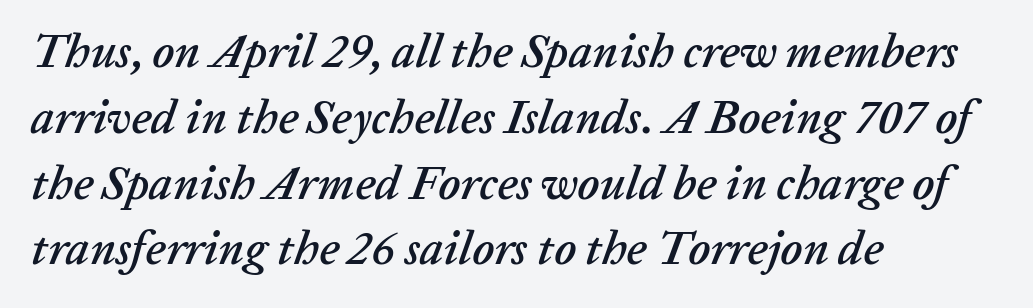
{"italic": "yes", "lean": "right", "slant_degrees": 20, "width": "normal", "stroke_contrast": "low", "x_height": "medium", "monospaced": "no", "underline": "no", "align": "left", "line_spacing": "normal", "line_spacing_ratio": 1.4, "letter_spacing": "normal", "letter_spacing_em": 0.0, "glyph_px": 47}
